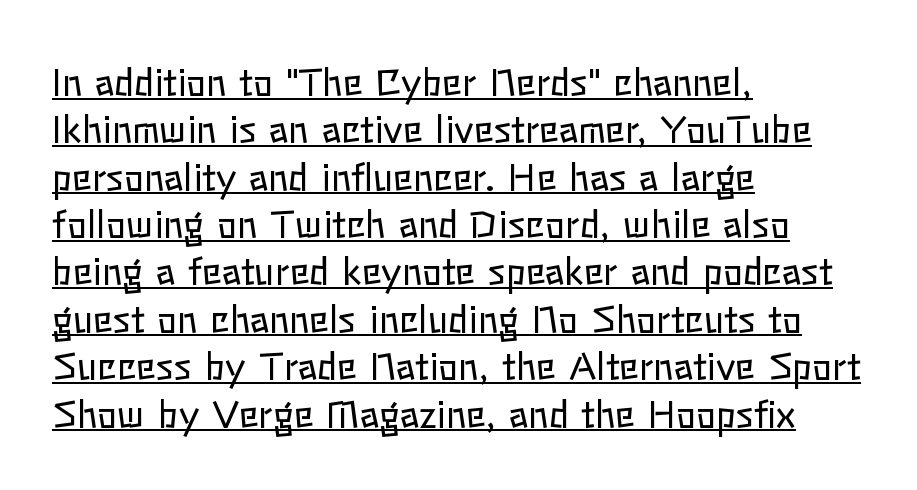
The image shows 37 px regular-weight type, upright; set left-aligned, normal line spacing (1.28x), normal letter spacing, underlined; low stroke contrast and a medium x-height.
